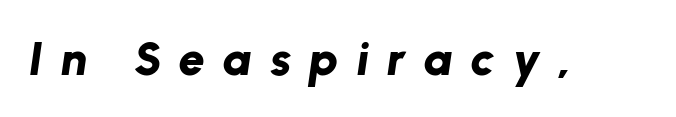
Q: Is the text bold? A: Yes.
Q: Is the text italic (slanted)? A: Yes, it leans right by about 8 degrees.
Q: Is the text underlined? A: No.
Q: Is the spacing between letters normal or unusually wide? A: Unusually wide.
Q: Width (condensed, normal, or wide)? A: Normal.
Q: Stroke contrast? A: Low.
Q: x-height? A: Medium.
Q: Monospaced? A: No.
